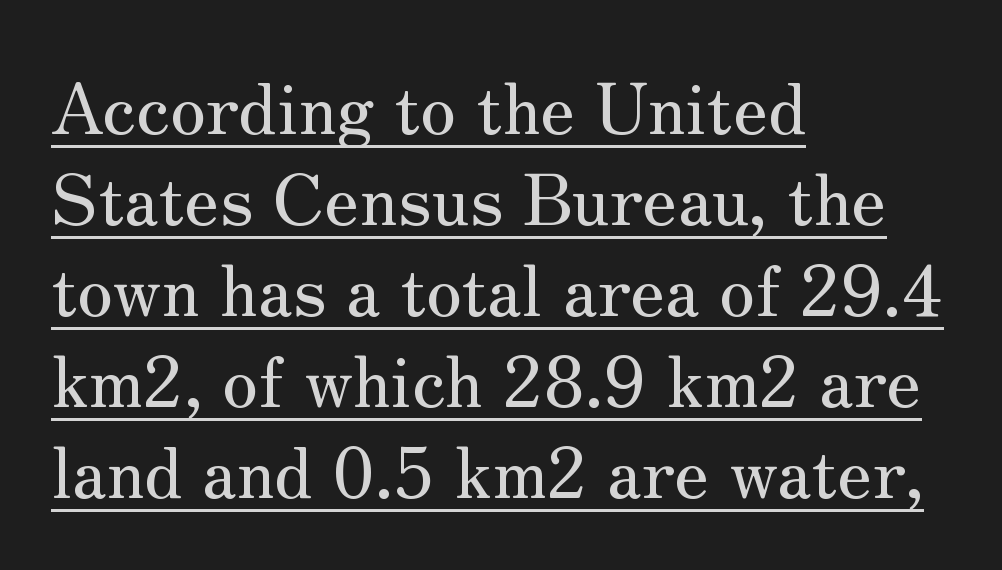
{"serif": "yes", "italic": "no", "width": "normal", "stroke_contrast": "medium", "x_height": "small", "monospaced": "no", "underline": "yes", "align": "left", "line_spacing": "normal", "line_spacing_ratio": 1.28, "letter_spacing": "normal", "letter_spacing_em": 0.0, "glyph_px": 71}
